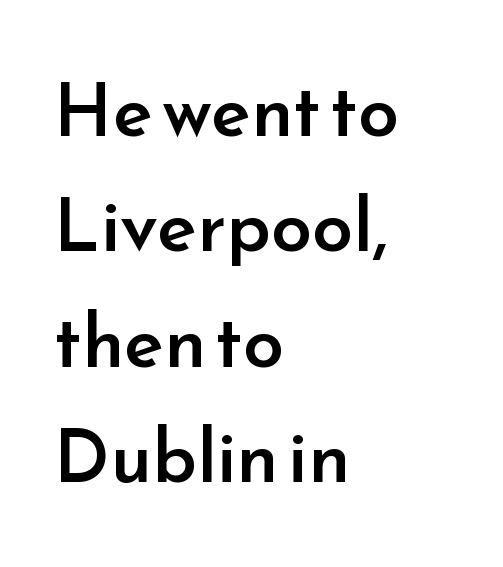
Check the space under the baseline: it is left empty. The horizontal fit of the characters is conventional and even. The vertical gap from one line to the next is medium. The ragged edge is on the right, which tells us the setting is flush left. Here the designer chose a conventional face with non-uniform glyph widths. On the weight axis this lands at semibold, roughly 600.
